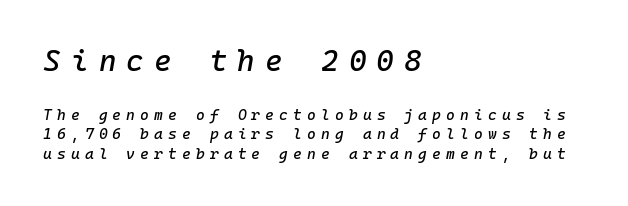
{"italic": "yes", "lean": "right", "slant_degrees": 10, "width": "normal", "stroke_contrast": "low", "x_height": "medium", "monospaced": "yes", "underline": "no", "align": "left", "line_spacing": "normal", "line_spacing_ratio": 1.3, "letter_spacing": "wide", "letter_spacing_em": 0.34, "larger_block": "first", "size_ratio": 2.0, "glyph_px": 30}
